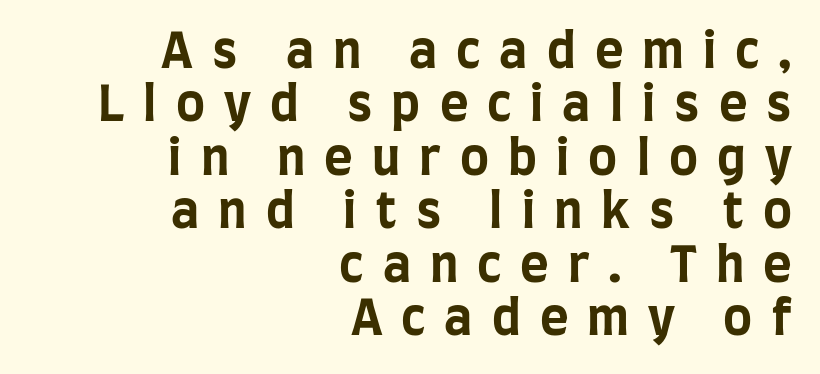
Nobody drew a line under any word here. The font family rendered here belongs to the sans-serif group. The rendering uses a small line-height, squeezing the rows. Leftover space on each line is placed entirely before the opening word. The glyphs have the mass of a bold cut.
